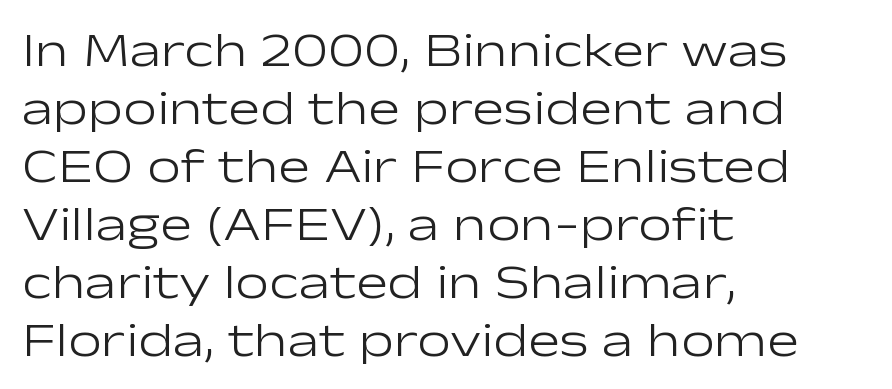
The strokes are not fattened; the text isn't bold. Character widths vary here, with narrow letters taking less room than wide ones. The typography opts for an upright posture over an oblique one. Descender tails drop into unmarked territory. Glyph-to-glyph distance matches everyday printed text. Visually the block forms a straight wall on the left and a jagged coastline on the right.
